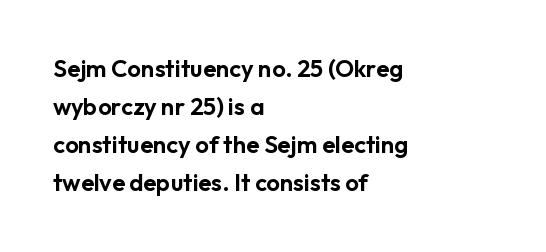
{"italic": "no", "underline": "no", "align": "left", "line_spacing": "normal", "line_spacing_ratio": 1.59, "letter_spacing": "normal", "letter_spacing_em": 0.0, "glyph_px": 24}
